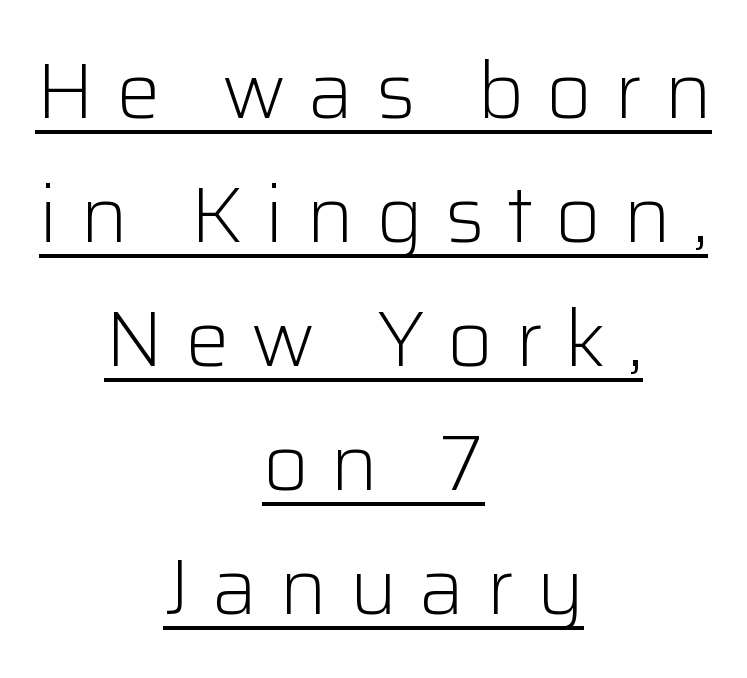
Q: Is the text bold? A: No.
Q: Is the text italic (slanted)? A: No, it is upright.
Q: Is the typeface a serif or a sans-serif typeface? A: Sans-serif.
Q: Is the text underlined? A: Yes.
Q: How is the paragraph aligned? A: Centered.
Q: Is the spacing between letters normal or unusually wide? A: Unusually wide.
Q: Is the spacing between lines tight, normal or loose? A: Normal.
Q: Width (condensed, normal, or wide)? A: Normal.
Q: Stroke contrast? A: Low.
Q: x-height? A: Medium.
Q: Monospaced? A: No.
